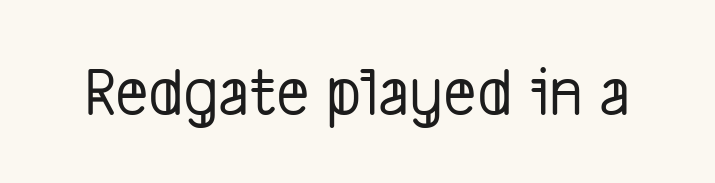
The image shows 71 px condensed sans-serif type; set normal letter spacing, not underlined; low stroke contrast and a medium x-height.
